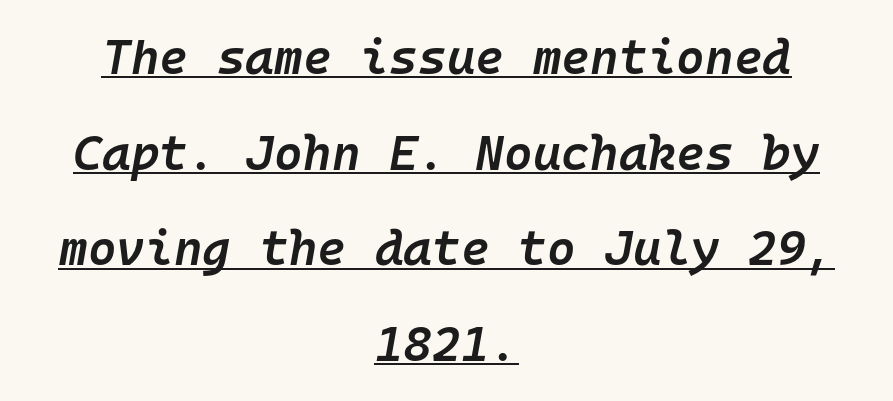
The image shows 49 px semibold type, italic (leaning right), monospaced; set centered, loose line spacing (1.95x), normal letter spacing, underlined; low stroke contrast and a medium x-height.
